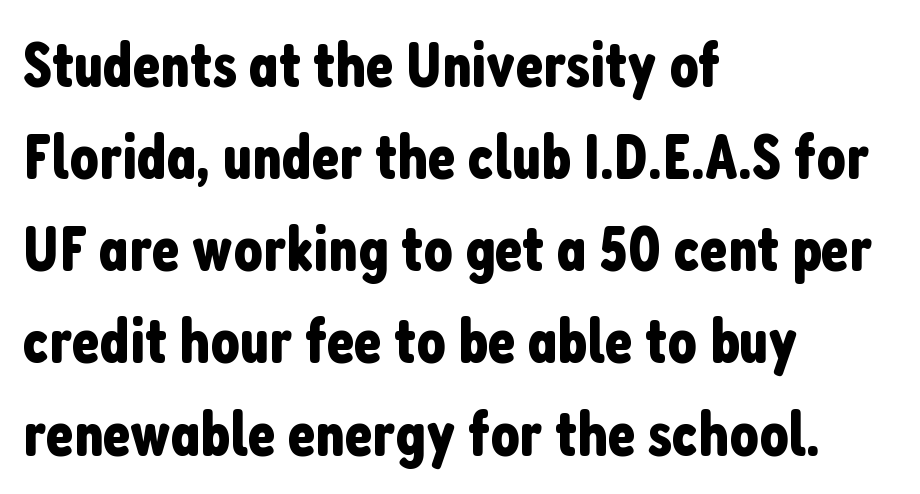
{"serif": "no", "italic": "no", "width": "condensed", "stroke_contrast": "low", "x_height": "medium", "monospaced": "no", "underline": "no", "align": "left", "line_spacing": "normal", "line_spacing_ratio": 1.44, "letter_spacing": "normal", "letter_spacing_em": 0.0, "glyph_px": 64}
